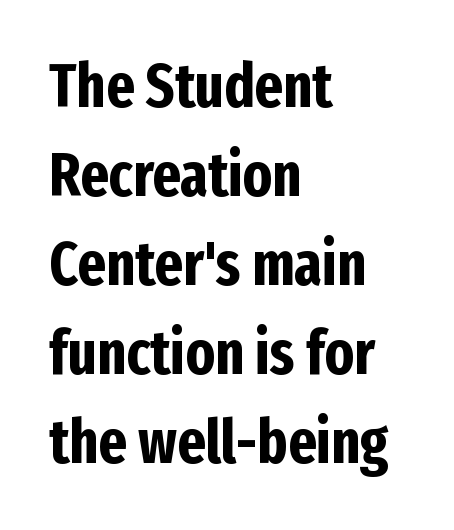
{"serif": "no", "italic": "no", "bold": "yes", "weight": "bold", "width": "condensed", "stroke_contrast": "low", "x_height": "medium", "monospaced": "no", "underline": "no", "align": "left", "line_spacing": "normal", "line_spacing_ratio": 1.46, "letter_spacing": "normal", "letter_spacing_em": 0.0, "glyph_px": 61}
